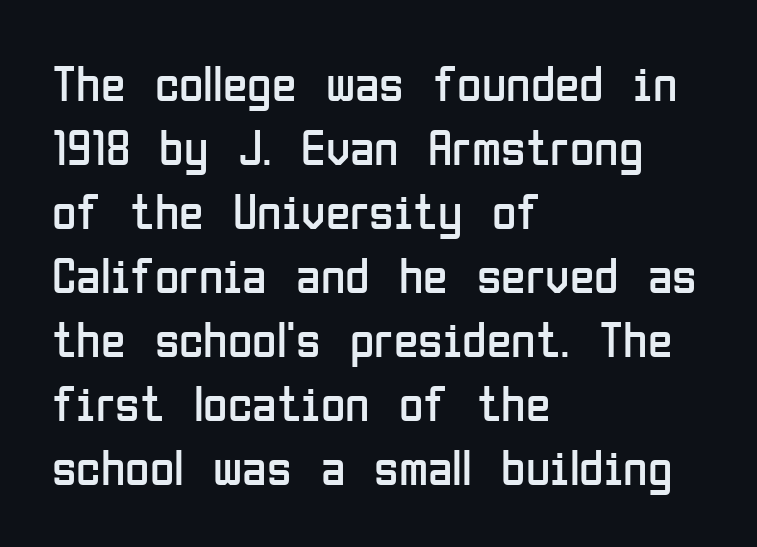
The image shows 50 px regular-weight, condensed sans-serif type, upright; set left-aligned, normal line spacing (1.28x), normal letter spacing, not underlined; low stroke contrast and a medium x-height.
